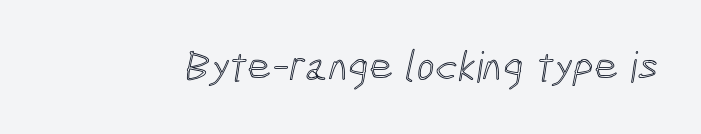
{"width": "condensed", "x_height": "medium", "monospaced": "no", "underline": "no", "letter_spacing": "normal", "letter_spacing_em": 0.0, "glyph_px": 43}
